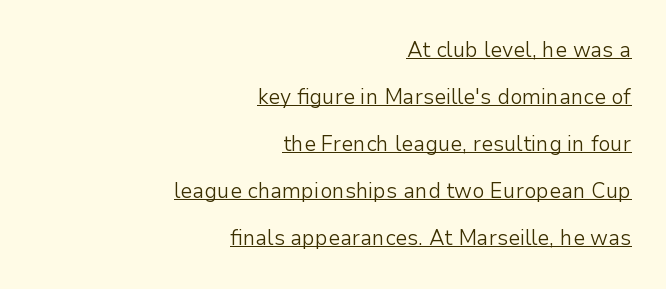
{"italic": "no", "bold": "no", "underline": "yes", "align": "right", "line_spacing": "loose", "line_spacing_ratio": 2.24, "letter_spacing": "normal", "letter_spacing_em": 0.0, "glyph_px": 21}
